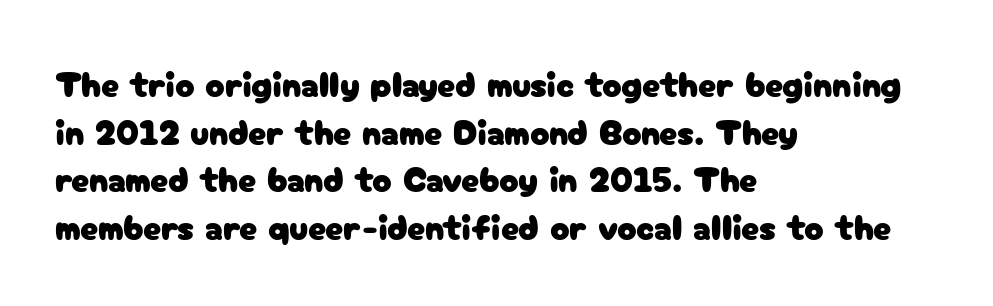
Q: Is the text italic (slanted)? A: No, it is upright.
Q: Is the typeface a serif or a sans-serif typeface? A: Sans-serif.
Q: Is the text underlined? A: No.
Q: How is the paragraph aligned? A: Left-aligned.
Q: Is the spacing between letters normal or unusually wide? A: Normal.
Q: Is the spacing between lines tight, normal or loose? A: Normal.
Q: Width (condensed, normal, or wide)? A: Normal.
Q: Stroke contrast? A: Low.
Q: x-height? A: Medium.
Q: Monospaced? A: No.
